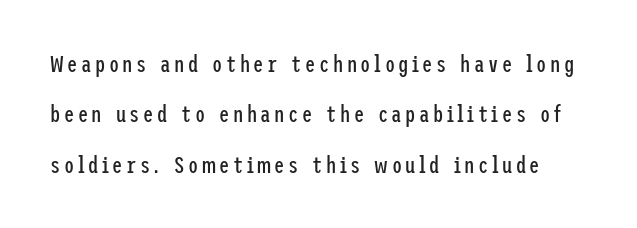
The space directly below the letters is spotless. The line-height multiplier appears high, well above default. Rendered with straight, roman letterforms. The letters look calm and open, with moderate or lighter stems.
